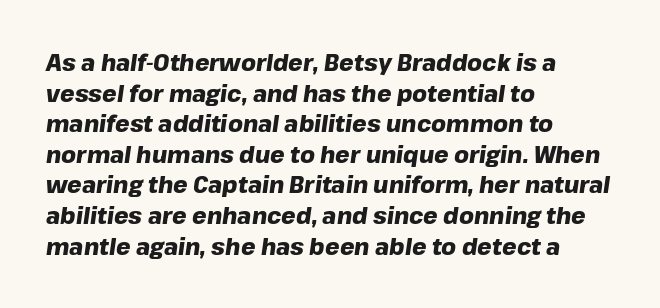
The image shows 23 px bold type, italic (leaning right); set left-aligned, normal line spacing (1.33x), normal letter spacing, not underlined.
